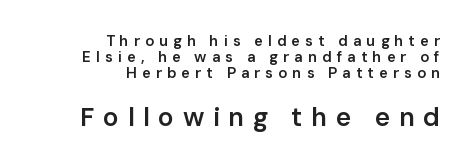
{"italic": "no", "bold": "semi", "underline": "no", "align": "right", "line_spacing": "tight", "line_spacing_ratio": 1.08, "letter_spacing": "wide", "letter_spacing_em": 0.33, "larger_block": "second", "size_ratio": 1.73, "glyph_px": 26}
